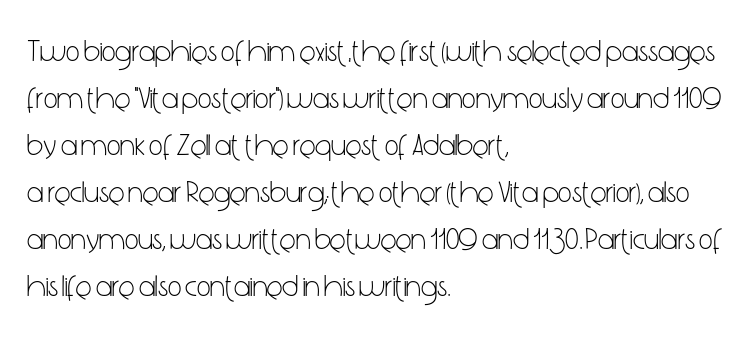
The image shows 30 px light, condensed sans-serif type, upright; set left-aligned, normal line spacing (1.57x), normal letter spacing, not underlined; low stroke contrast and a medium x-height.
